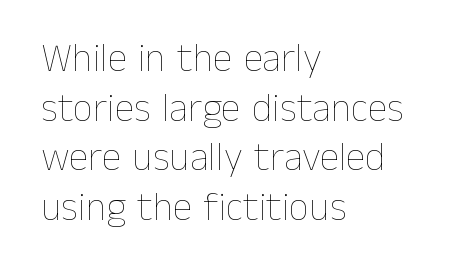
Underlining? Definitely not there. Alignment: flush left. These lines keep a tight, regular rhythm from letter to letter. The strokes are not fattened; the text isn't bold. The letters stand upright; this is a roman face. Think of a printed novel: that variable character pitch is what you see here.
